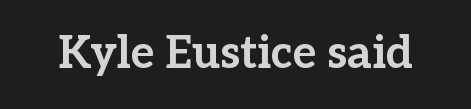
Q: Is the text bold? A: Yes.
Q: Is the text italic (slanted)? A: No, it is upright.
Q: Is the typeface a serif or a sans-serif typeface? A: Serif.
Q: Is the text underlined? A: No.
Q: Is the spacing between letters normal or unusually wide? A: Normal.
Q: Width (condensed, normal, or wide)? A: Normal.
Q: Stroke contrast? A: Low.
Q: x-height? A: Medium.
Q: Monospaced? A: No.
